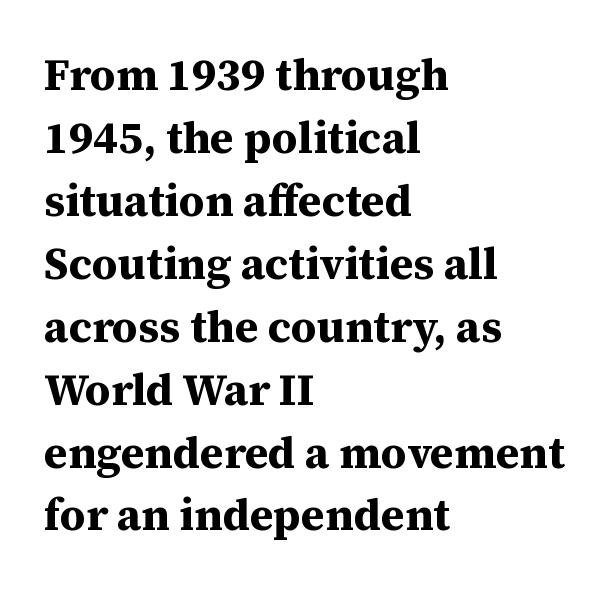
Q: Is the text bold? A: Yes.
Q: Is the text italic (slanted)? A: No, it is upright.
Q: Is the typeface a serif or a sans-serif typeface? A: Serif.
Q: Is the text underlined? A: No.
Q: How is the paragraph aligned? A: Left-aligned.
Q: Is the spacing between letters normal or unusually wide? A: Normal.
Q: Is the spacing between lines tight, normal or loose? A: Normal.
Q: Width (condensed, normal, or wide)? A: Normal.
Q: Stroke contrast? A: Medium.
Q: x-height? A: Medium.
Q: Monospaced? A: No.
